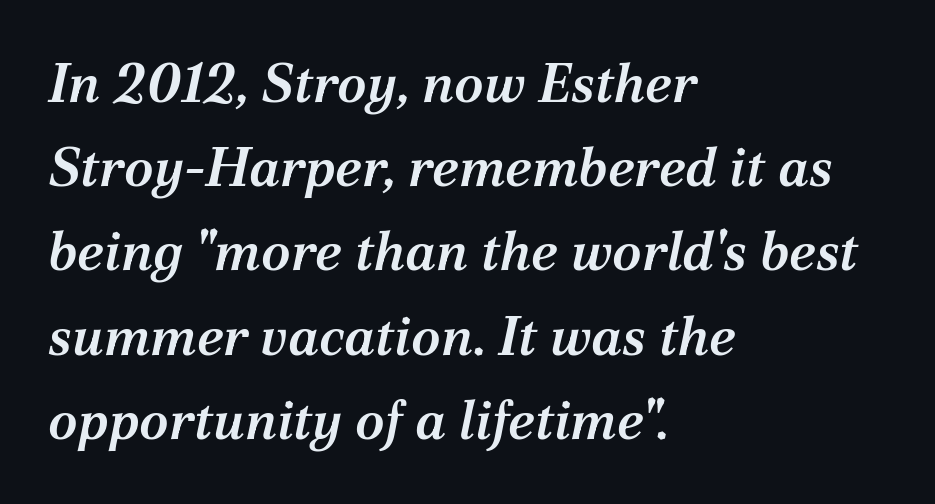
The type family on display is of the serif kind. Quick note: underline off. Character widths vary here, with narrow letters taking less room than wide ones. Honestly, the row spacing looks completely unremarkable.
